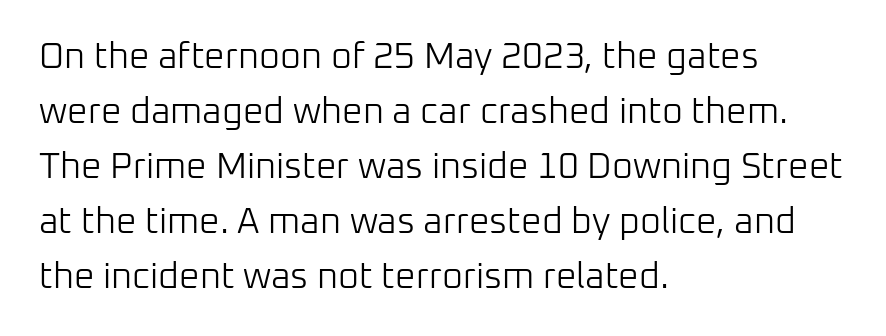
{"serif": "no", "italic": "no", "bold": "no", "weight": "light", "width": "normal", "stroke_contrast": "low", "x_height": "medium", "monospaced": "no", "underline": "no", "align": "left", "line_spacing": "normal", "line_spacing_ratio": 1.53, "letter_spacing": "normal", "letter_spacing_em": 0.0, "glyph_px": 36}
